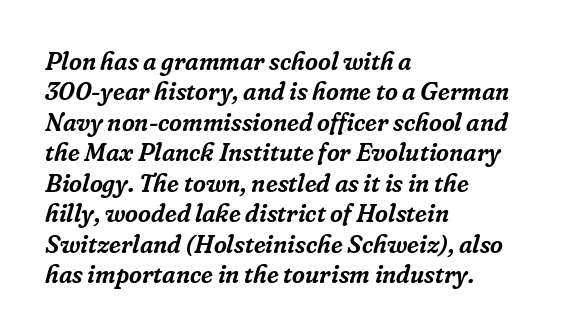
Q: Is the text italic (slanted)? A: Yes, it leans right by about 16 degrees.
Q: Is the text underlined? A: No.
Q: How is the paragraph aligned? A: Left-aligned.
Q: Is the spacing between letters normal or unusually wide? A: Normal.
